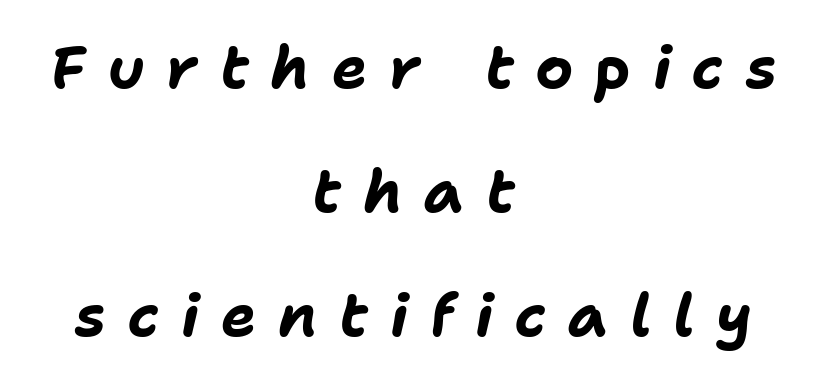
{"italic": "yes", "lean": "right", "slant_degrees": 11, "bold": "yes", "weight": "bold", "width": "normal", "stroke_contrast": "low", "x_height": "medium", "monospaced": "no", "underline": "no", "align": "center", "line_spacing": "loose", "line_spacing_ratio": 2.1, "letter_spacing": "wide", "letter_spacing_em": 0.37, "glyph_px": 59}
